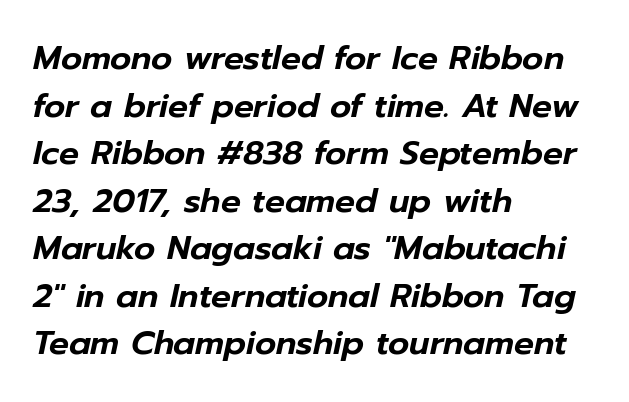
{"italic": "yes", "lean": "right", "slant_degrees": 12, "width": "normal", "stroke_contrast": "low", "x_height": "medium", "monospaced": "no", "underline": "no", "align": "left", "line_spacing": "normal", "line_spacing_ratio": 1.44, "letter_spacing": "normal", "letter_spacing_em": 0.0, "glyph_px": 33}
